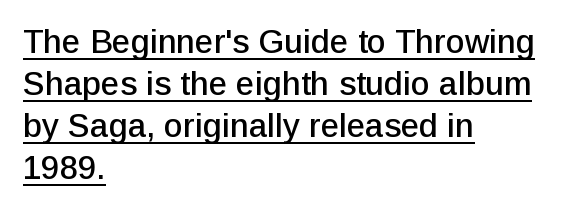
Every stem runs plumb, perpendicular to the baseline. Default kerning and tracking; the words read as compact shapes. Leading matches the norm, producing a regular column. Character widths vary here, with narrow letters taking less room than wide ones. Are there feet on the stems? There aren't — it's a sans.
